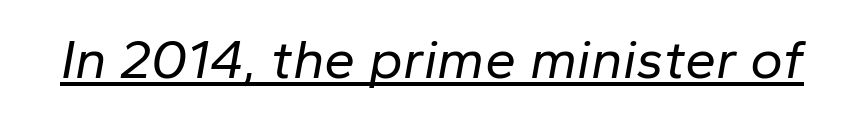
Q: Is the text bold? A: No.
Q: Is the text italic (slanted)? A: Yes, it leans right by about 10 degrees.
Q: Is the text underlined? A: Yes.
Q: Is the spacing between letters normal or unusually wide? A: Normal.
Q: Width (condensed, normal, or wide)? A: Normal.
Q: Stroke contrast? A: Low.
Q: x-height? A: Medium.
Q: Monospaced? A: No.
